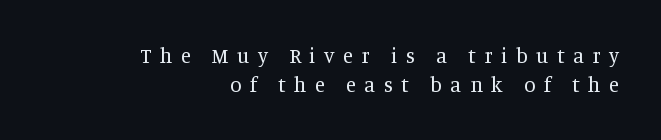
Q: Is the text bold? A: No.
Q: Is the text italic (slanted)? A: No, it is upright.
Q: Is the text underlined? A: No.
Q: How is the paragraph aligned? A: Right-aligned.
Q: Is the spacing between letters normal or unusually wide? A: Unusually wide.
Q: Is the spacing between lines tight, normal or loose? A: Normal.
